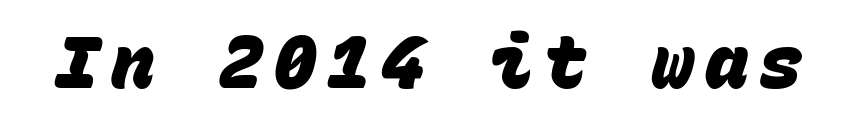
{"serif": "no", "bold": "yes", "weight": "heavy", "width": "normal", "stroke_contrast": "low", "x_height": "large", "monospaced": "yes", "underline": "no", "glyph_px": 73}
